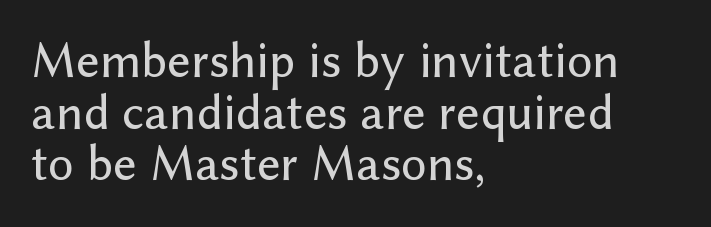
The image shows 51 px sans-serif type, upright; set left-aligned, tight line spacing (1.01x), normal letter spacing, not underlined; low stroke contrast and a medium x-height.
